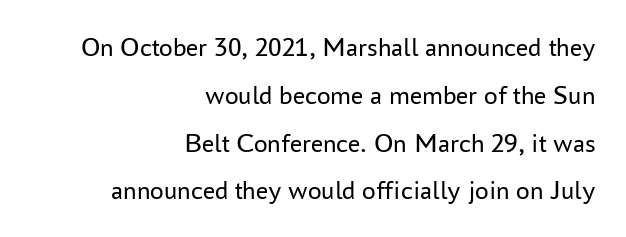
The image shows 27 px text type, upright; set right-aligned, line spacing 1.77x, normal letter spacing, not underlined.
